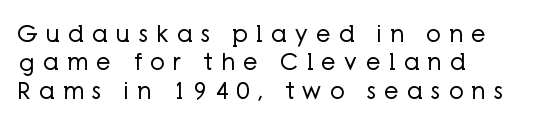
In terms of letterspacing, this is a distinctly airy, spread setting. Counters stay open thanks to moderate or lighter strokes. The rag falls on the right side of this text block. Each row of text sits above clean, open space.
